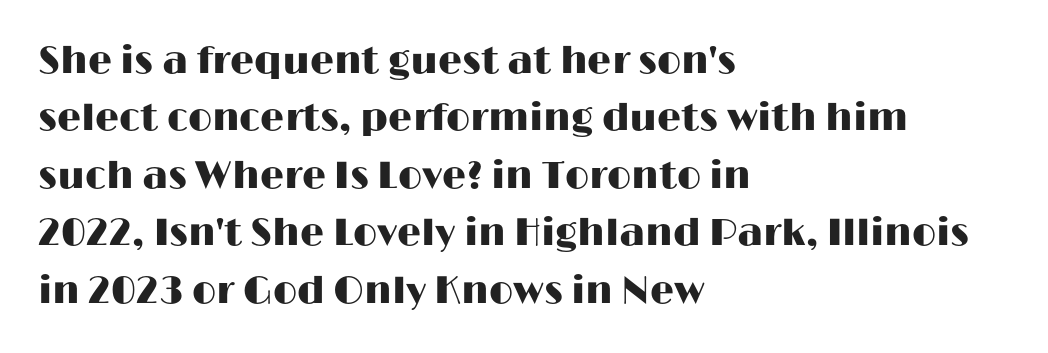
Every stem runs plumb, perpendicular to the baseline. Nope, no serifs anywhere on these letters. Looks like regular typesetting: each glyph gets only the width it needs. Notice how descenders clear the ascenders below comfortably — that's standard leading. Standard letterfit; no display-style spreading of the glyphs. Beneath every word, the page is bare.
